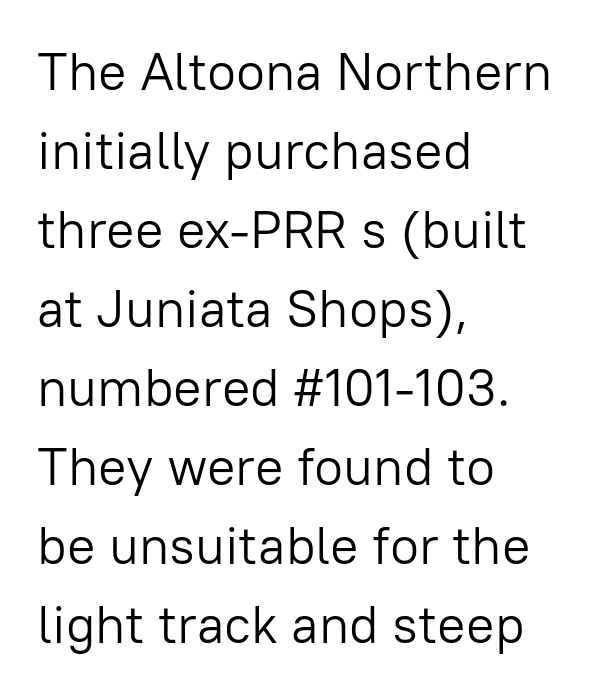
Q: Is the text bold? A: No.
Q: Is the text italic (slanted)? A: No, it is upright.
Q: Is the typeface a serif or a sans-serif typeface? A: Sans-serif.
Q: Is the text underlined? A: No.
Q: How is the paragraph aligned? A: Left-aligned.
Q: Is the spacing between letters normal or unusually wide? A: Normal.
Q: Is the spacing between lines tight, normal or loose? A: Normal.
Q: Width (condensed, normal, or wide)? A: Normal.
Q: Stroke contrast? A: Low.
Q: x-height? A: Medium.
Q: Monospaced? A: No.
